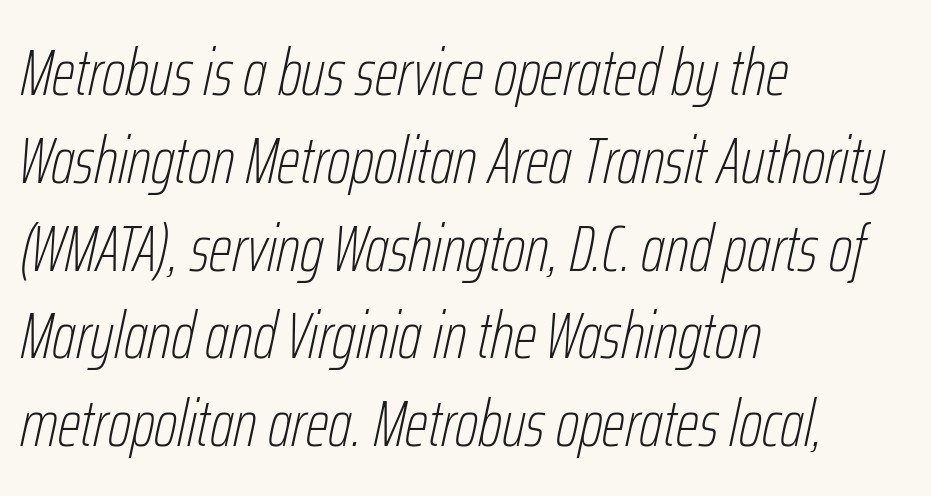
The image shows 66 px thin, condensed type, italic (leaning right); set left-aligned, normal line spacing (1.33x), normal letter spacing, not underlined; low stroke contrast and a medium x-height.
